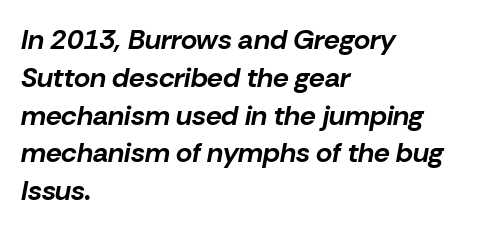
Q: Is the text bold? A: Yes.
Q: Is the text italic (slanted)? A: Yes, it leans right by about 10 degrees.
Q: Is the text underlined? A: No.
Q: How is the paragraph aligned? A: Left-aligned.
Q: Is the spacing between letters normal or unusually wide? A: Normal.
Q: Is the spacing between lines tight, normal or loose? A: Normal.
Q: Width (condensed, normal, or wide)? A: Normal.
Q: Stroke contrast? A: Low.
Q: x-height? A: Medium.
Q: Monospaced? A: No.
